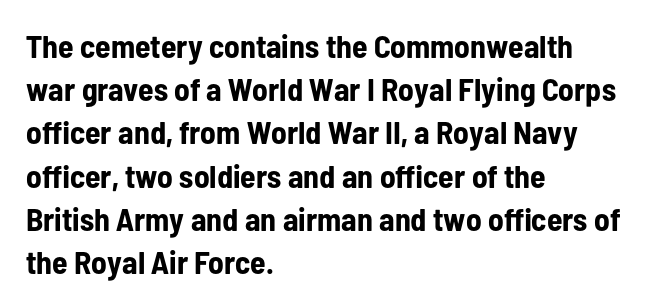
Q: Is the text bold? A: Yes.
Q: Is the text italic (slanted)? A: No, it is upright.
Q: Is the typeface a serif or a sans-serif typeface? A: Sans-serif.
Q: Is the text underlined? A: No.
Q: How is the paragraph aligned? A: Left-aligned.
Q: Is the spacing between letters normal or unusually wide? A: Normal.
Q: Is the spacing between lines tight, normal or loose? A: Normal.
Q: Width (condensed, normal, or wide)? A: Condensed.
Q: Stroke contrast? A: Low.
Q: x-height? A: Medium.
Q: Monospaced? A: No.
